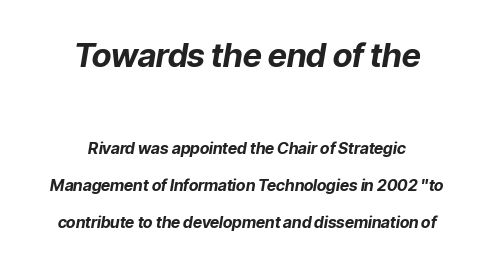
The image shows 33 px bold type, italic (leaning right); set centered, loose line spacing (2.32x), normal letter spacing, not underlined; the first (top) block is 2.06x larger; low stroke contrast and a medium x-height.
